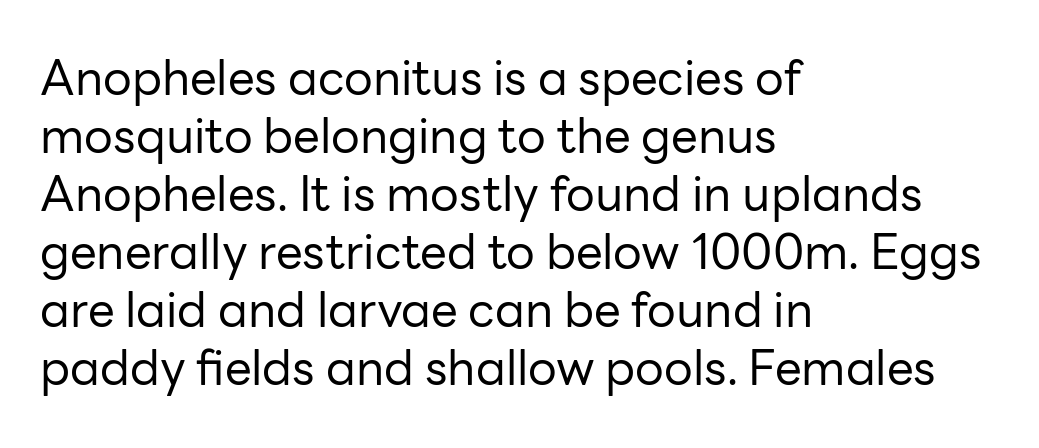
{"serif": "no", "italic": "no", "bold": "no", "weight": "regular", "width": "normal", "stroke_contrast": "low", "x_height": "medium", "monospaced": "no", "underline": "no", "align": "left", "line_spacing_ratio": 1.21, "letter_spacing": "normal", "letter_spacing_em": 0.0, "glyph_px": 48}
